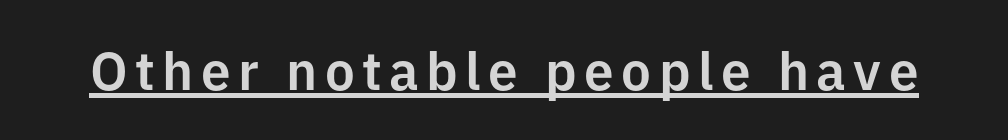
{"serif": "no", "italic": "no", "width": "normal", "stroke_contrast": "low", "x_height": "medium", "monospaced": "no", "underline": "yes", "glyph_px": 53}
